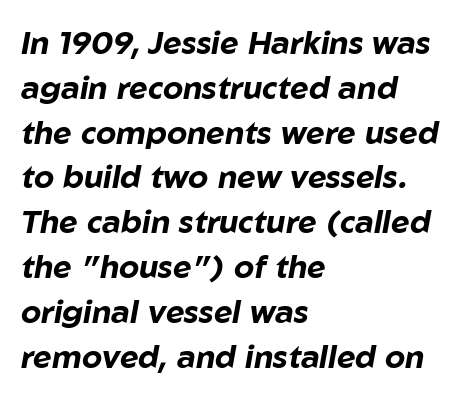
Q: Is the text bold? A: Yes.
Q: Is the text italic (slanted)? A: Yes, it leans right by about 10 degrees.
Q: Is the text underlined? A: No.
Q: How is the paragraph aligned? A: Left-aligned.
Q: Is the spacing between letters normal or unusually wide? A: Normal.
Q: Is the spacing between lines tight, normal or loose? A: Normal.
Q: Width (condensed, normal, or wide)? A: Normal.
Q: Stroke contrast? A: Low.
Q: x-height? A: Medium.
Q: Monospaced? A: No.
